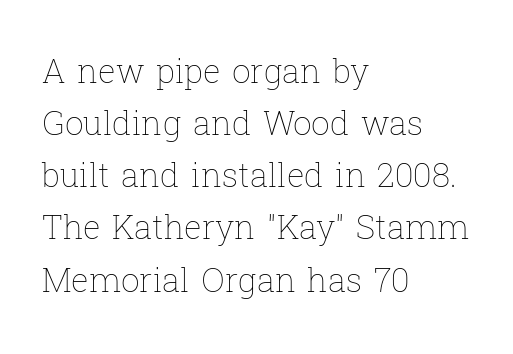
Q: Is the text bold? A: No.
Q: Is the text italic (slanted)? A: No, it is upright.
Q: Is the text underlined? A: No.
Q: How is the paragraph aligned? A: Left-aligned.
Q: Is the spacing between letters normal or unusually wide? A: Normal.
Q: Is the spacing between lines tight, normal or loose? A: Normal.
Q: Width (condensed, normal, or wide)? A: Normal.
Q: Stroke contrast? A: Low.
Q: x-height? A: Medium.
Q: Monospaced? A: No.
